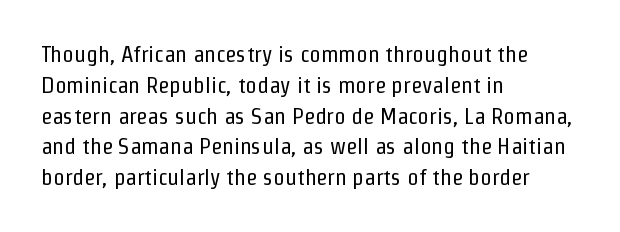
Descenders are the only things crossing below the line. The font sits on the lighter half of the weight spectrum, regular included. Does the copy run flush right? No — it runs flush left. Vertically, the passage feels balanced, rows spaced as you'd expect.
